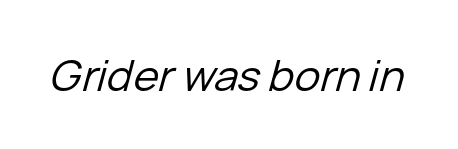
The image shows 43 px regular-weight type, italic (leaning right); set normal letter spacing, not underlined; low stroke contrast and a medium x-height.
